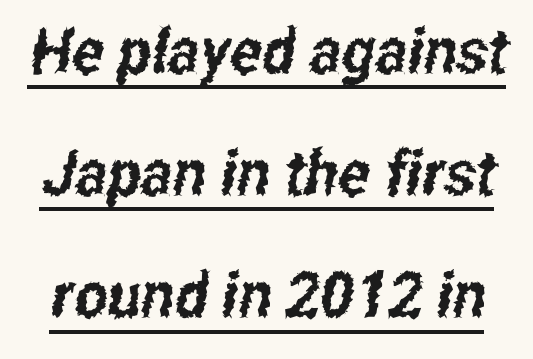
Serif or sans? Sans — the stroke terminals are bare. Leading: increased. Inter-character spacing is left at the font's built-in metrics. Note the varied advance widths — an 'i' is clearly narrower than an 'm'. This is underlined copy, the kind a proofreader might mark for attention.
